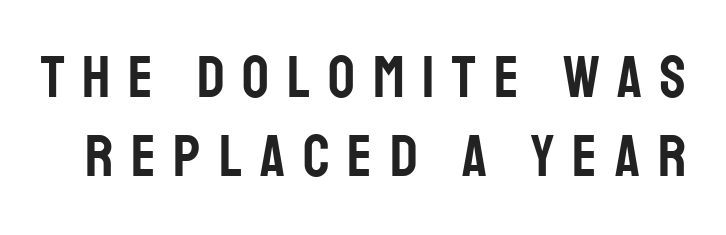
The image shows 59 px condensed sans-serif type, upright; set normal line spacing (1.34x), unusually wide letter spacing (+0.3 em), not underlined; low stroke contrast and a large x-height.
